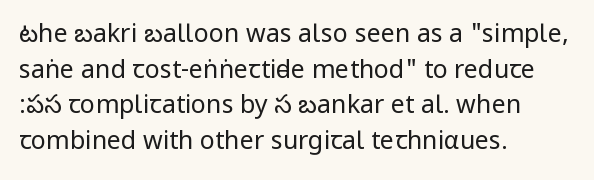
{"italic": "no", "bold": "no", "underline": "no", "align": "left", "line_spacing": "normal", "line_spacing_ratio": 1.43, "letter_spacing": "normal", "letter_spacing_em": 0.0, "glyph_px": 25}
